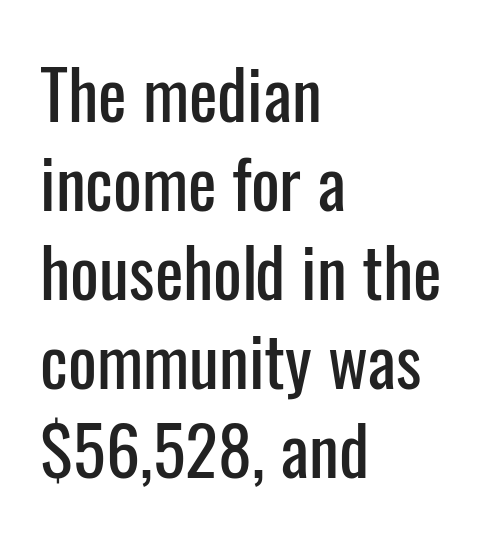
{"serif": "no", "italic": "no", "width": "condensed", "stroke_contrast": "low", "x_height": "medium", "monospaced": "no", "underline": "no", "align": "left", "line_spacing": "normal", "line_spacing_ratio": 1.31, "letter_spacing": "normal", "letter_spacing_em": 0.0, "glyph_px": 68}
